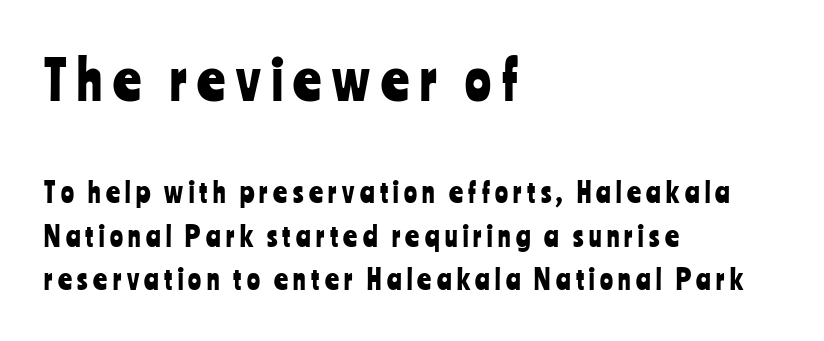
Whoever set this chose a conventional vertical rhythm. What stands out about the letter spacing? Its width — letters are far apart. Is there any slant? The stems are plumb. The baseline area is clear.
